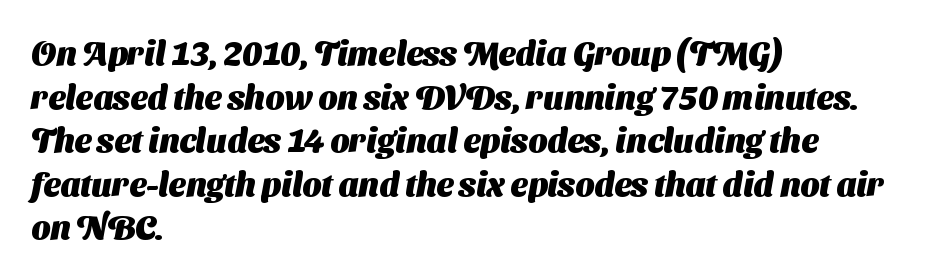
{"serif": "no", "bold": "yes", "weight": "heavy", "width": "normal", "stroke_contrast": "medium", "x_height": "medium", "monospaced": "no", "underline": "no", "align": "left", "line_spacing": "normal", "line_spacing_ratio": 1.32, "letter_spacing": "normal", "letter_spacing_em": 0.0, "glyph_px": 33}
